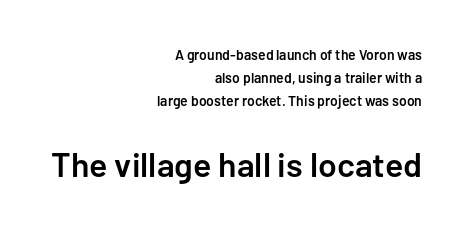
The image shows 34 px semibold sans-serif type, upright; set right-aligned, normal line spacing (1.66x), normal letter spacing, not underlined; the second (bottom) block is 2.43x larger; low stroke contrast and a medium x-height.
